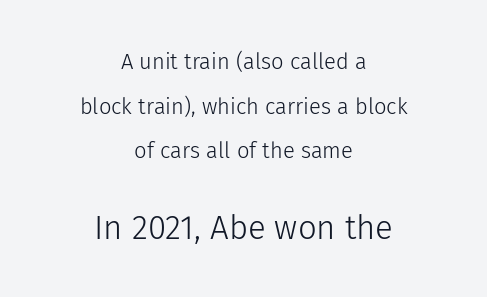
The image shows 33 px light sans-serif type, upright; set centered, loose line spacing (2.03x), normal letter spacing, not underlined; the second (bottom) block is 1.5x larger; low stroke contrast and a medium x-height.
